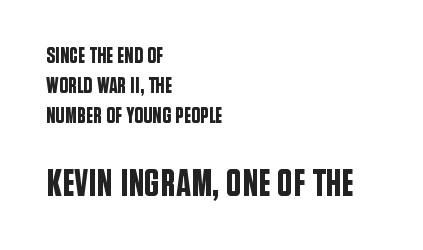
The image shows 38 px condensed sans-serif type, upright; set left-aligned, normal line spacing (1.37x), normal letter spacing, not underlined; the second (bottom) block is 1.73x larger; low stroke contrast and a large x-height.
